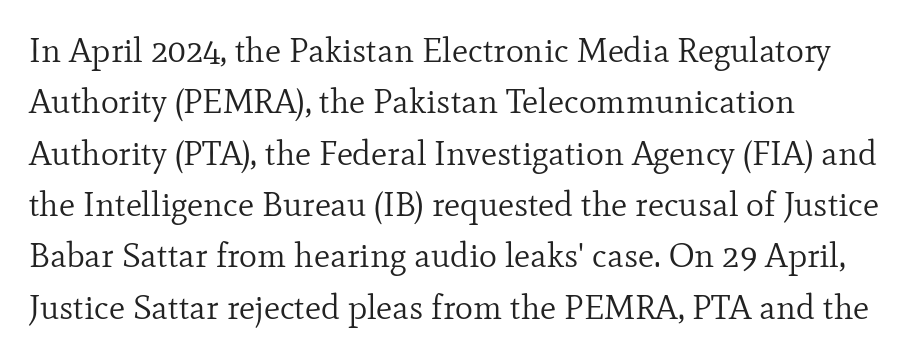
In CSS terms this would be text-align: left. In terms of letterspacing, this is plain default setting. The gap between lines stays unmarked. Quick note: not italic, upright. Heft: none added — not bold.
